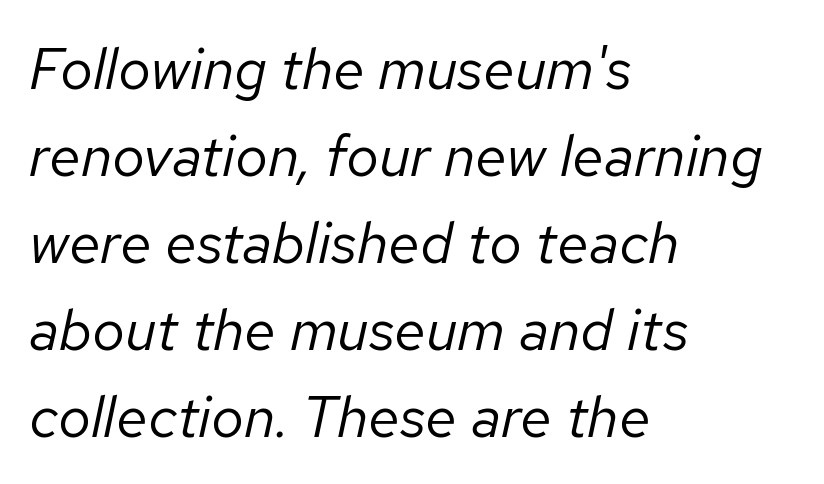
Q: Is the text bold? A: No.
Q: Is the text italic (slanted)? A: Yes, it leans right by about 12 degrees.
Q: Is the text underlined? A: No.
Q: How is the paragraph aligned? A: Left-aligned.
Q: Is the spacing between letters normal or unusually wide? A: Normal.
Q: Is the spacing between lines tight, normal or loose? A: Normal.
Q: Width (condensed, normal, or wide)? A: Normal.
Q: Stroke contrast? A: Low.
Q: x-height? A: Medium.
Q: Monospaced? A: No.
